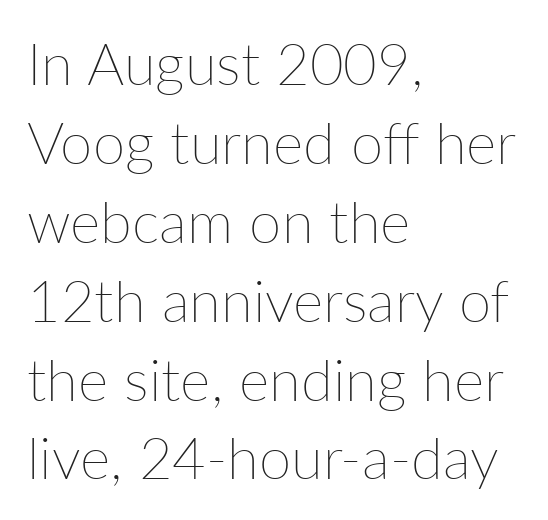
The image shows 58 px thin type, upright; set left-aligned, normal line spacing (1.36x), normal letter spacing, not underlined; low stroke contrast and a medium x-height.
